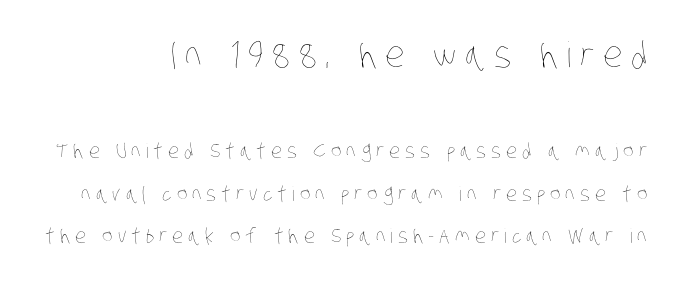
The image shows 35 px thin, condensed type; set right-aligned, loose line spacing (2.14x), unusually wide letter spacing (+0.25 em), not underlined; the first (top) block is 1.75x larger; low stroke contrast and a large x-height.
